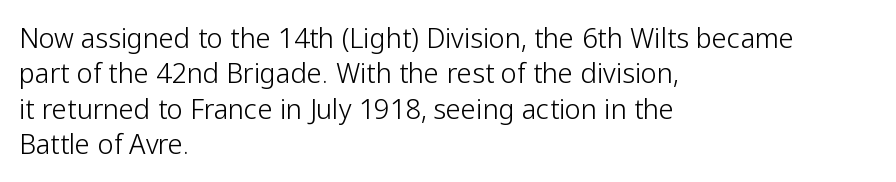
Q: Is the text bold? A: No.
Q: Is the text italic (slanted)? A: No, it is upright.
Q: Is the text underlined? A: No.
Q: How is the paragraph aligned? A: Left-aligned.
Q: Is the spacing between letters normal or unusually wide? A: Normal.
Q: Is the spacing between lines tight, normal or loose? A: Normal.
